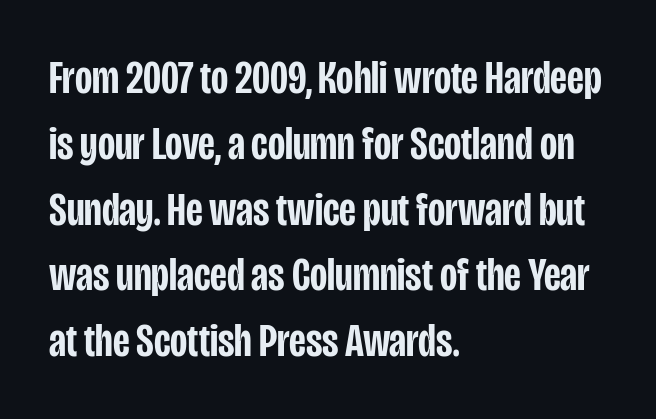
The letters advance in unequal steps, a hallmark of proportional type. Reading down the column, the eye jumps a familiar distance to each next line. The letterforms sit shoulder to shoulder at normal distance. Does the lettering tilt? It doesn't — this is upright. The sample has been set in demibold, a notch under bold.
